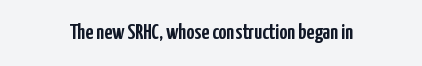
The image shows 22 px text type, upright; set normal letter spacing, not underlined.
